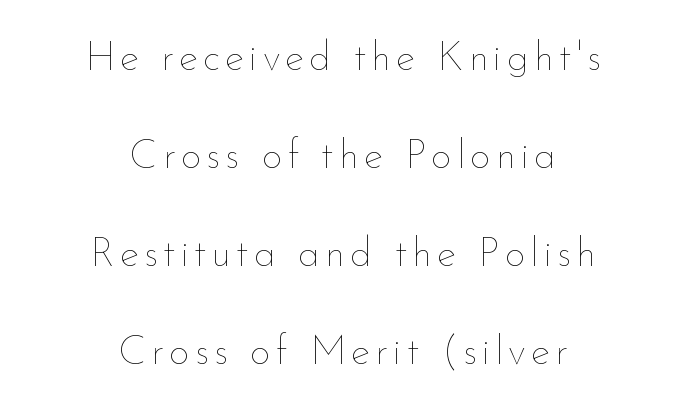
Q: Is the text bold? A: No.
Q: Is the text italic (slanted)? A: No, it is upright.
Q: Is the text underlined? A: No.
Q: How is the paragraph aligned? A: Centered.
Q: Is the spacing between lines tight, normal or loose? A: Loose.
Q: Width (condensed, normal, or wide)? A: Normal.
Q: Stroke contrast? A: Low.
Q: x-height? A: Small.
Q: Monospaced? A: No.
